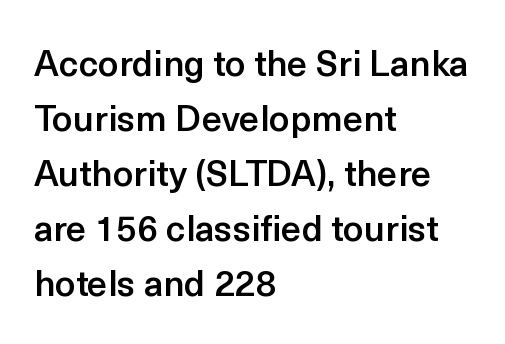
{"serif": "no", "italic": "no", "bold": "semi", "weight": "semibold", "width": "normal", "x_height": "medium", "monospaced": "no", "underline": "no", "align": "left", "line_spacing": "normal", "line_spacing_ratio": 1.53, "letter_spacing": "normal", "letter_spacing_em": 0.0, "glyph_px": 36}
